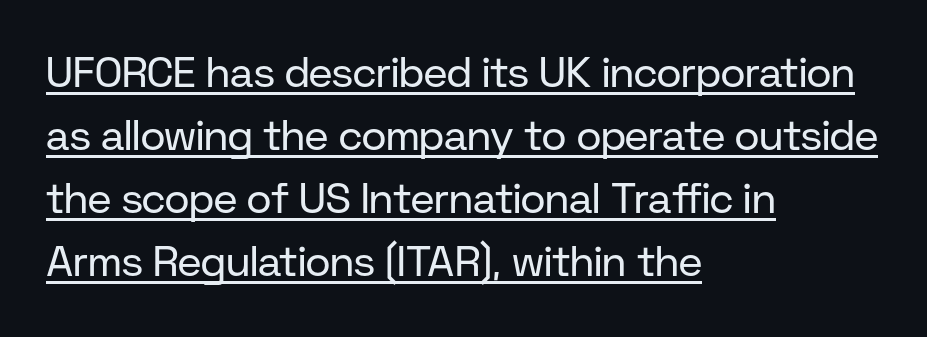
{"serif": "no", "italic": "no", "bold": "no", "weight": "regular", "width": "normal", "stroke_contrast": "low", "x_height": "medium", "monospaced": "no", "underline": "yes", "align": "left", "line_spacing": "normal", "line_spacing_ratio": 1.5, "letter_spacing": "normal", "letter_spacing_em": 0.0, "glyph_px": 42}
